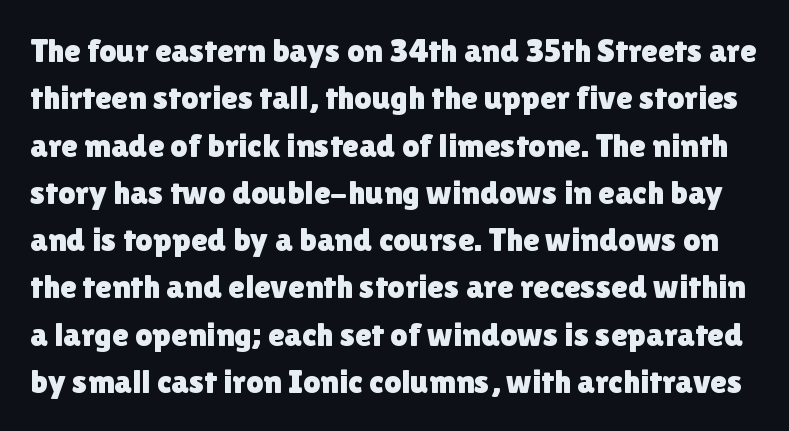
A typesetter would mark this as roman, not italic. Compared with typical paragraphs, the rows here are spaced about the same. You could not count columns in this text — the font is proportionally spaced. Descender tails drop into unmarked territory.
